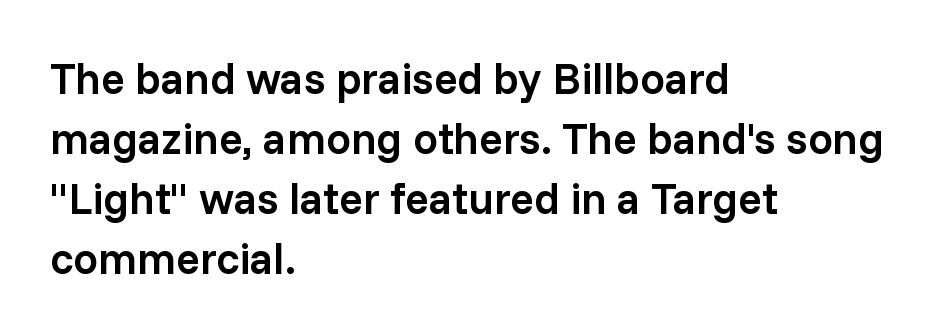
Q: Is the text bold? A: Semi-bold.
Q: Is the text italic (slanted)? A: No, it is upright.
Q: Is the typeface a serif or a sans-serif typeface? A: Sans-serif.
Q: Is the text underlined? A: No.
Q: How is the paragraph aligned? A: Left-aligned.
Q: Is the spacing between letters normal or unusually wide? A: Normal.
Q: Is the spacing between lines tight, normal or loose? A: Normal.
Q: Width (condensed, normal, or wide)? A: Normal.
Q: Stroke contrast? A: Low.
Q: x-height? A: Medium.
Q: Monospaced? A: No.
